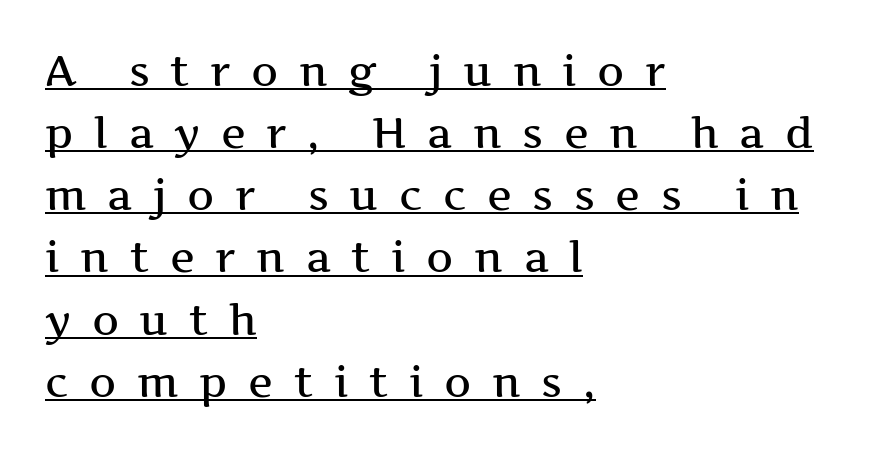
A baseline rule has been typeset under these characters. These lines are rendered in a variable-pitch font. All the whitespace from short lines collects on the right. A typesetter would mark this as roman, not italic.
